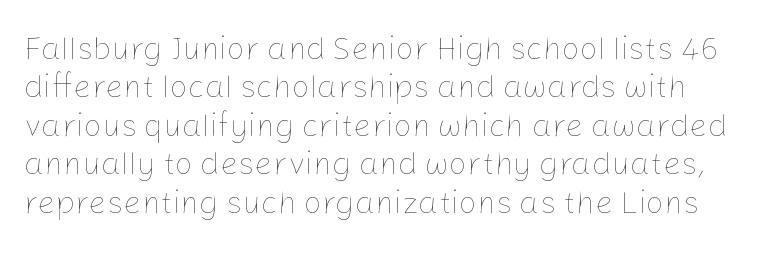
{"italic": "no", "bold": "no", "weight": "thin", "width": "normal", "stroke_contrast": "low", "x_height": "medium", "monospaced": "no", "underline": "no", "line_spacing_ratio": 1.2, "letter_spacing": "normal", "letter_spacing_em": 0.0, "glyph_px": 32}
